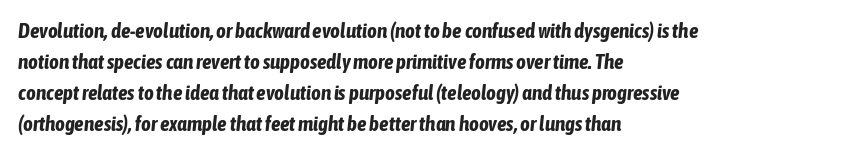
{"italic": "yes", "lean": "right", "slant_degrees": 6, "bold": "yes", "underline": "no", "align": "left", "line_spacing": "normal", "line_spacing_ratio": 1.48, "letter_spacing": "normal", "letter_spacing_em": 0.0, "glyph_px": 21}
